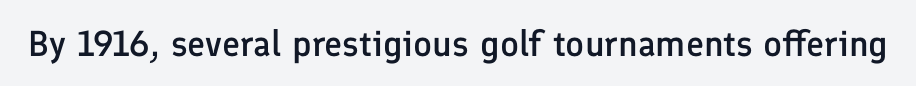
Q: Is the text bold? A: Semi-bold.
Q: Is the text italic (slanted)? A: No, it is upright.
Q: Is the typeface a serif or a sans-serif typeface? A: Sans-serif.
Q: Is the text underlined? A: No.
Q: Is the spacing between letters normal or unusually wide? A: Normal.
Q: Width (condensed, normal, or wide)? A: Normal.
Q: Stroke contrast? A: Low.
Q: x-height? A: Medium.
Q: Monospaced? A: No.
